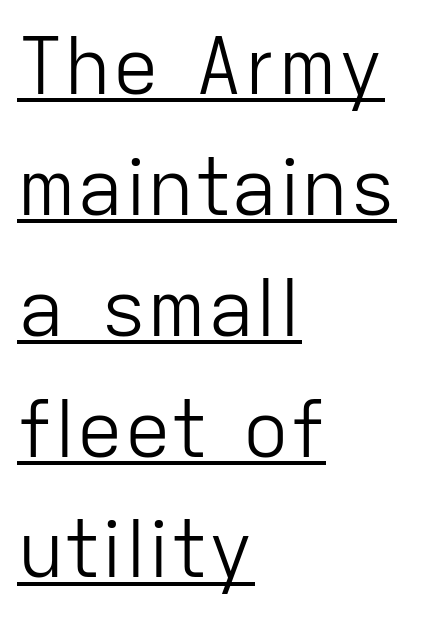
Q: Is the text bold? A: No.
Q: Is the text italic (slanted)? A: No, it is upright.
Q: Is the typeface a serif or a sans-serif typeface? A: Sans-serif.
Q: Is the text underlined? A: Yes.
Q: How is the paragraph aligned? A: Left-aligned.
Q: Is the spacing between letters normal or unusually wide? A: Normal.
Q: Is the spacing between lines tight, normal or loose? A: Normal.
Q: Width (condensed, normal, or wide)? A: Normal.
Q: Stroke contrast? A: Low.
Q: x-height? A: Medium.
Q: Monospaced? A: No.
